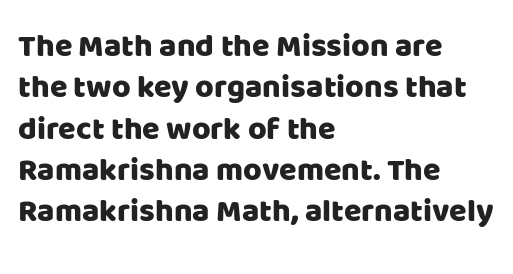
{"serif": "no", "italic": "no", "width": "normal", "stroke_contrast": "low", "x_height": "large", "monospaced": "no", "underline": "no", "align": "left", "line_spacing": "normal", "line_spacing_ratio": 1.29, "letter_spacing": "normal", "letter_spacing_em": 0.0, "glyph_px": 32}
